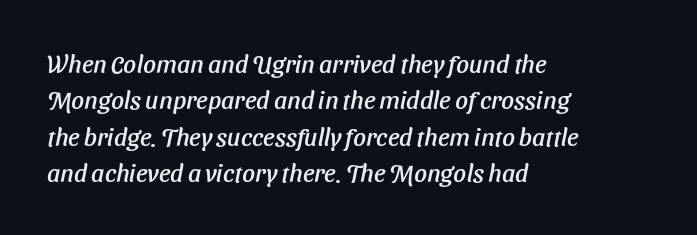
The letters are slanted; this is an italic face. These lines stack with their left ends in a neat column. Underline: absent. Compared with typical paragraphs, the rows here are spaced about the same.
